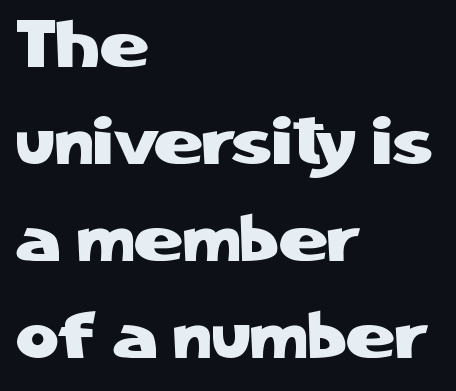
The horizontal fit of the characters is conventional and even. Horizontal bands of white between lines are of average thickness. Compared with a centered layout, this one pins lines to the left instead. I'd call this a sans setting — the letters go barefoot. Proportional: the letters do not fall into vertical columns. The letters stand straight up with perfectly vertical stems.
